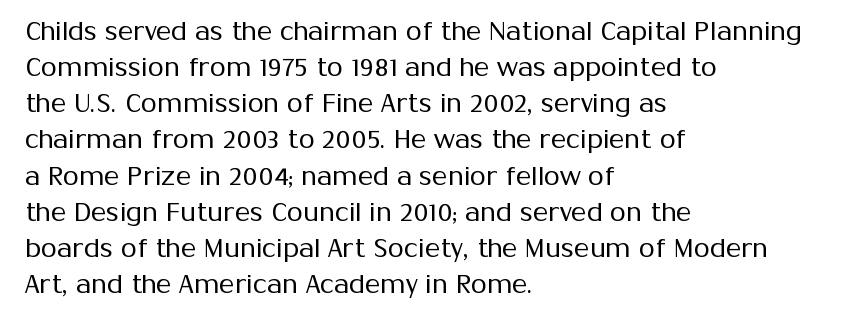
Teacher's note: observe the even left margin — that is flush-left alignment. Students, note that the glyphs here touch the page at normal intervals. Do the letters lean? They stand straight. Descenders hang freely into open space. Stem width sits at or under what a default text font uses.
